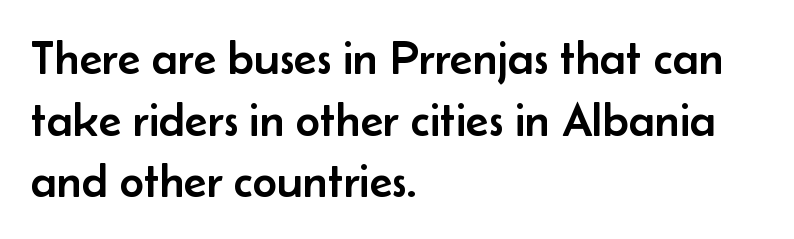
Q: Is the text italic (slanted)? A: No, it is upright.
Q: Is the typeface a serif or a sans-serif typeface? A: Sans-serif.
Q: Is the text underlined? A: No.
Q: How is the paragraph aligned? A: Left-aligned.
Q: Is the spacing between letters normal or unusually wide? A: Normal.
Q: Is the spacing between lines tight, normal or loose? A: Normal.
Q: Width (condensed, normal, or wide)? A: Normal.
Q: Stroke contrast? A: Low.
Q: x-height? A: Small.
Q: Monospaced? A: No.
